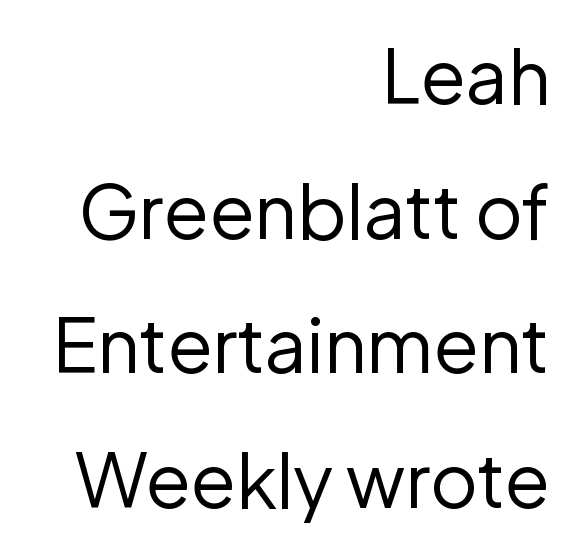
{"serif": "no", "italic": "no", "bold": "no", "weight": "regular", "width": "normal", "stroke_contrast": "low", "x_height": "medium", "monospaced": "no", "underline": "no", "align": "right", "line_spacing_ratio": 1.82, "letter_spacing": "normal", "letter_spacing_em": 0.0, "glyph_px": 74}
